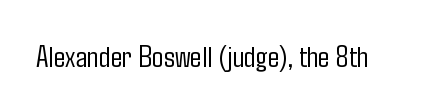
Q: Is the text bold? A: No.
Q: Is the text italic (slanted)? A: No, it is upright.
Q: Is the typeface a serif or a sans-serif typeface? A: Sans-serif.
Q: Is the text underlined? A: No.
Q: Is the spacing between letters normal or unusually wide? A: Normal.
Q: Width (condensed, normal, or wide)? A: Condensed.
Q: Stroke contrast? A: Low.
Q: x-height? A: Medium.
Q: Monospaced? A: No.
